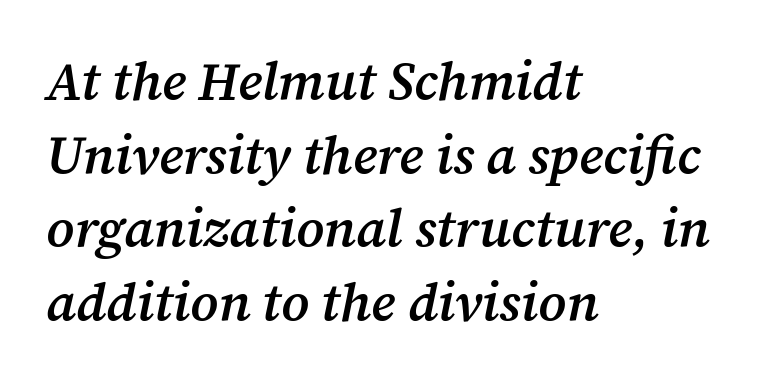
The image shows 53 px semibold serif type, italic (leaning right); set left-aligned, normal line spacing (1.39x), normal letter spacing, not underlined; medium stroke contrast and a medium x-height.
